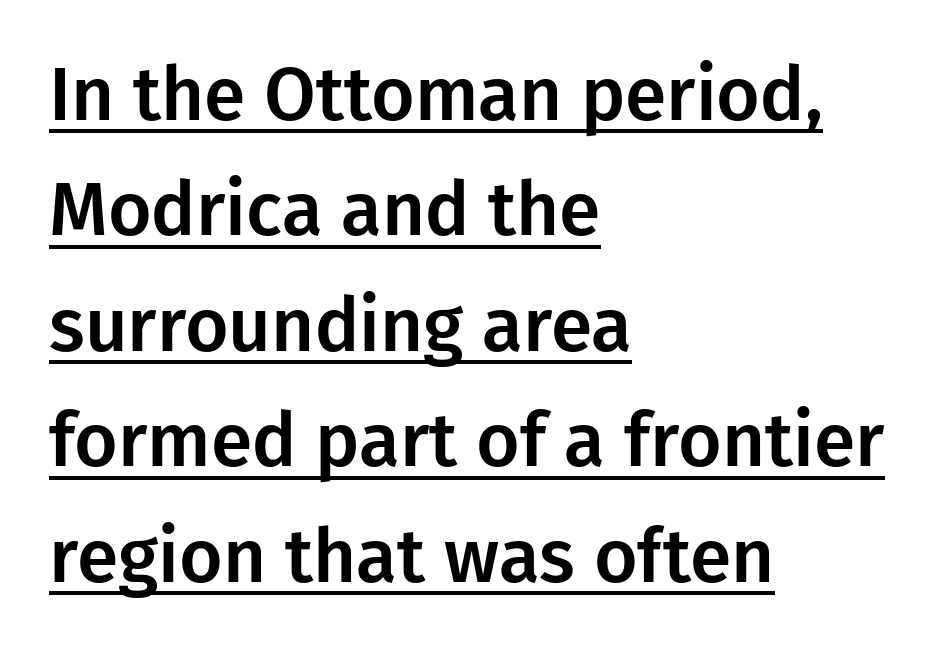
The image shows 75 px sans-serif type, upright; set left-aligned, normal line spacing (1.54x), normal letter spacing, underlined; low stroke contrast and a medium x-height.
